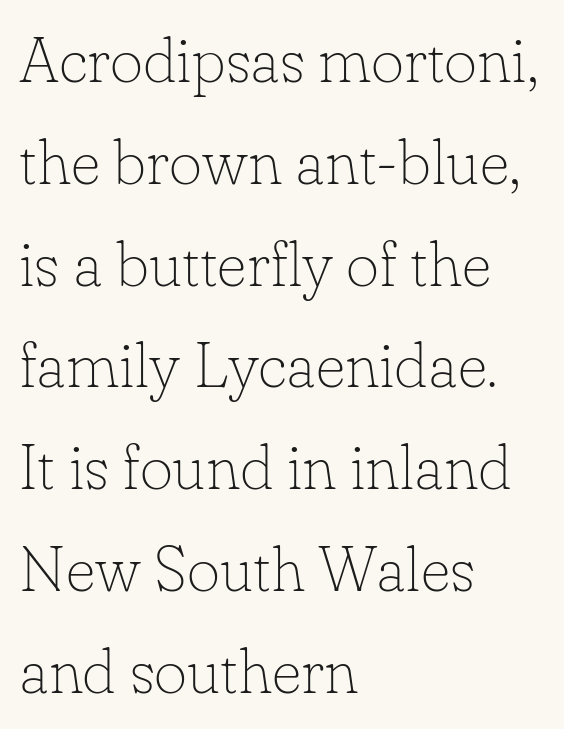
Q: Is the text bold? A: No.
Q: Is the text italic (slanted)? A: No, it is upright.
Q: Is the typeface a serif or a sans-serif typeface? A: Serif.
Q: Is the text underlined? A: No.
Q: How is the paragraph aligned? A: Left-aligned.
Q: Is the spacing between letters normal or unusually wide? A: Normal.
Q: Is the spacing between lines tight, normal or loose? A: Normal.
Q: Width (condensed, normal, or wide)? A: Normal.
Q: Stroke contrast? A: Low.
Q: x-height? A: Small.
Q: Monospaced? A: No.
